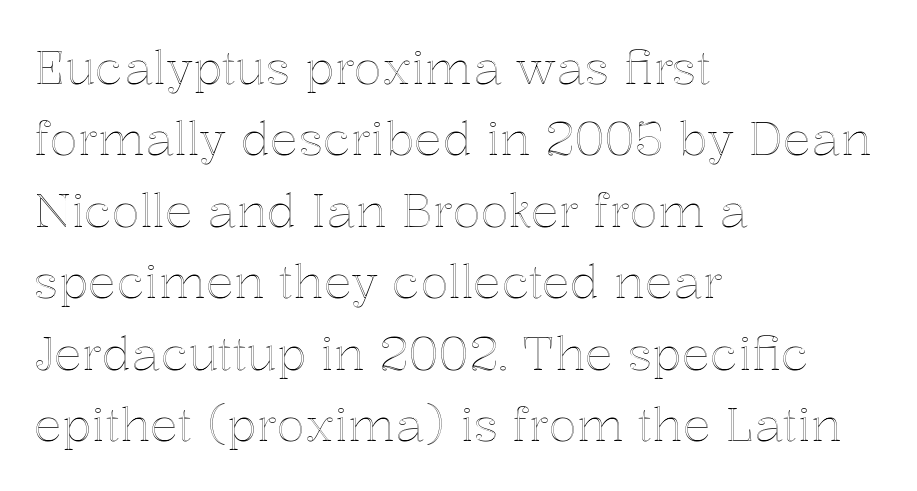
Q: Is the text italic (slanted)? A: No, it is upright.
Q: Is the text underlined? A: No.
Q: How is the paragraph aligned? A: Left-aligned.
Q: Is the spacing between letters normal or unusually wide? A: Normal.
Q: Is the spacing between lines tight, normal or loose? A: Normal.
Q: Width (condensed, normal, or wide)? A: Normal.
Q: x-height? A: Medium.
Q: Monospaced? A: No.
